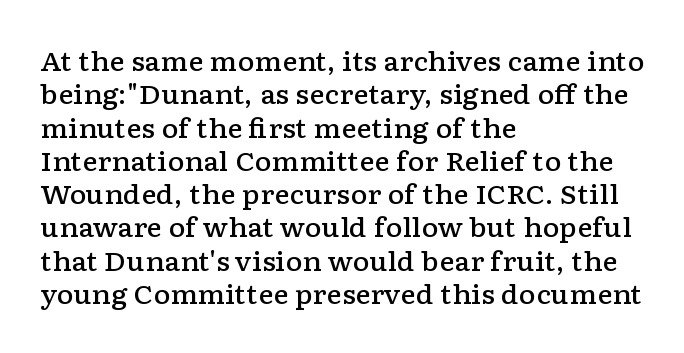
{"italic": "no", "bold": "semi", "underline": "no", "align": "left", "line_spacing": "normal", "line_spacing_ratio": 1.28, "letter_spacing": "normal", "letter_spacing_em": 0.0, "glyph_px": 26}
